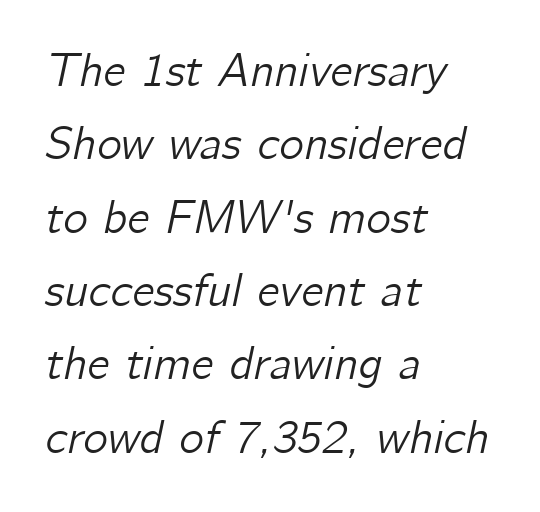
Think of a printed novel: that variable character pitch is what you see here. The letters sit at their default tracking, neither squeezed nor spread. One-word summary of the alignment: left. Students, observe: this is what conventionally led text looks like. This is oblique type, the kind used for emphasis or titles. The foot of each line stays bare and open.
